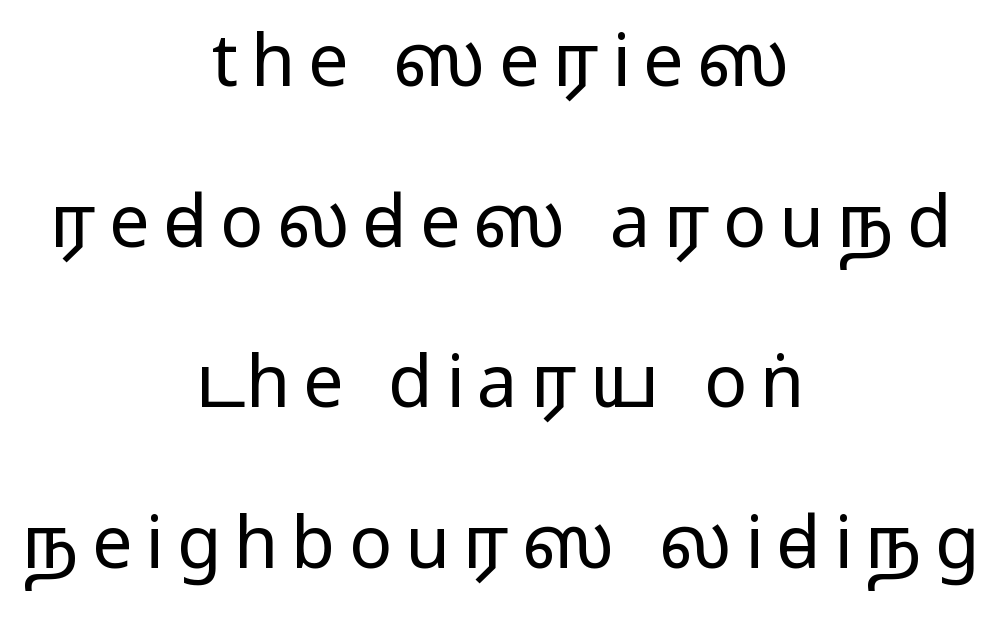
Q: Is the text italic (slanted)? A: No, it is upright.
Q: Is the typeface a serif or a sans-serif typeface? A: Sans-serif.
Q: Is the text underlined? A: No.
Q: How is the paragraph aligned? A: Centered.
Q: Is the spacing between lines tight, normal or loose? A: Loose.
Q: Width (condensed, normal, or wide)? A: Wide.
Q: Stroke contrast? A: Medium.
Q: Monospaced? A: No.
